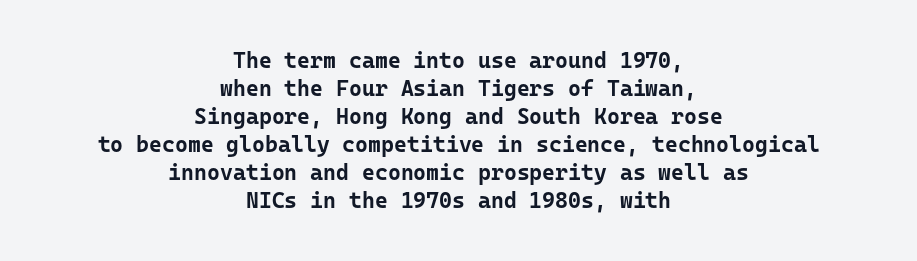
Tall strokes in this sample are plumb rather than angled. Compared with a flush-left layout, this one balances lines on the center instead. Stroke thickness is high; the sample reads as a true bold. In terms of letterspacing, this is plain default setting. One glance says typical: line gaps are just what's usual. The space beneath each line is pristine and unruled.
